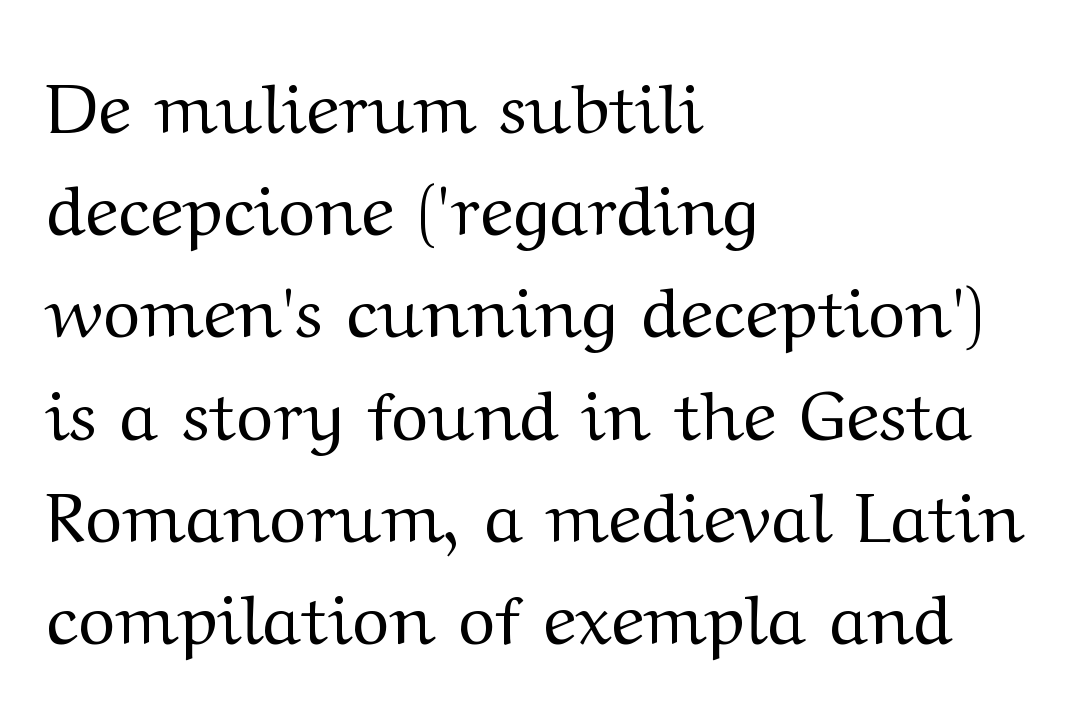
The rendering anchors every line to the left-hand side. These lines were composed using upright roman letters. Interline gaps are of average width in this sample. Does the type have serifs? Yes, each stem ends in a small foot. Nobody touched the tracking dial on this one.
